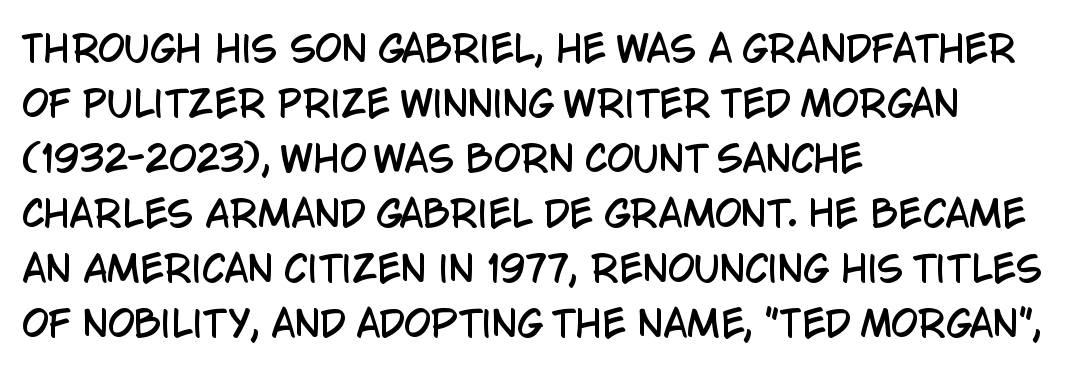
The image shows 35 px condensed sans-serif type, upright; set left-aligned, normal line spacing (1.57x), normal letter spacing, not underlined; low stroke contrast and a large x-height.
